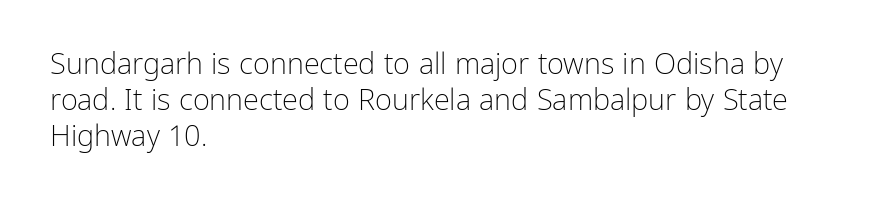
{"serif": "no", "italic": "no", "bold": "no", "weight": "light", "width": "normal", "stroke_contrast": "low", "x_height": "medium", "monospaced": "no", "underline": "no", "align": "left", "line_spacing_ratio": 1.24, "letter_spacing": "normal", "letter_spacing_em": 0.0, "glyph_px": 29}
